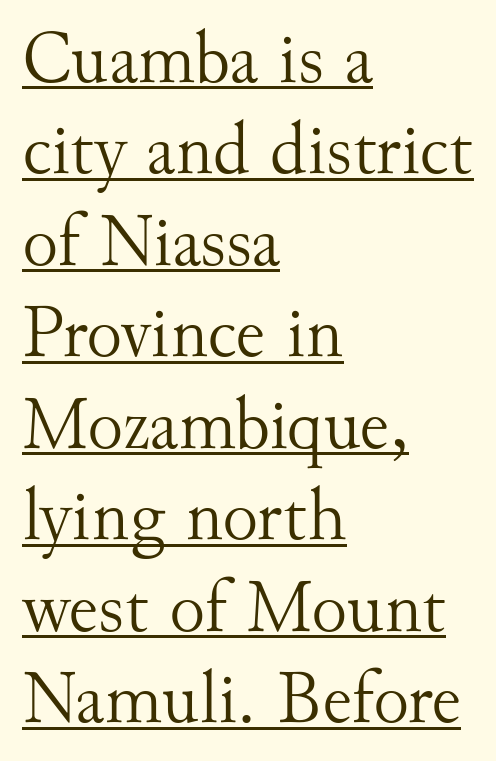
{"serif": "yes", "italic": "no", "bold": "no", "weight": "light", "width": "normal", "stroke_contrast": "medium", "x_height": "small", "monospaced": "no", "underline": "yes", "align": "left", "line_spacing_ratio": 1.22, "letter_spacing": "normal", "letter_spacing_em": 0.0, "glyph_px": 75}
